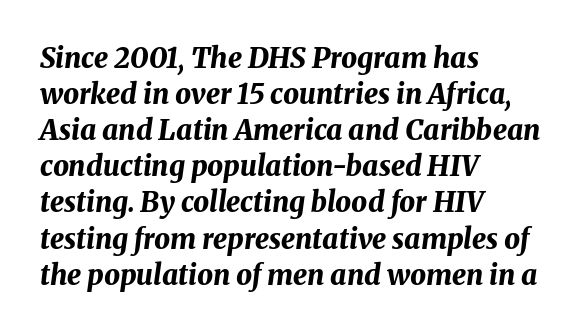
Does the lettering tilt? It does — this is italic. Looks like regular typesetting: each glyph gets only the width it needs. Glance below the letters and you will spot only blank space. Pretty heavy lettering here — definitely bold. Teacher's note: observe the even left margin — that is flush-left alignment.
